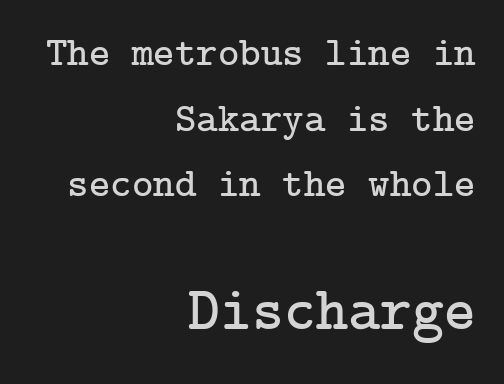
This rendering leaves character spacing at its baseline value. The later block is typeset at a bigger size than the earlier block. Whoever set this chose a conventional vertical rhythm. It's the straight-up-and-down kind of type. This rendering employs a face with finishing strokes, i.e., a serif.
